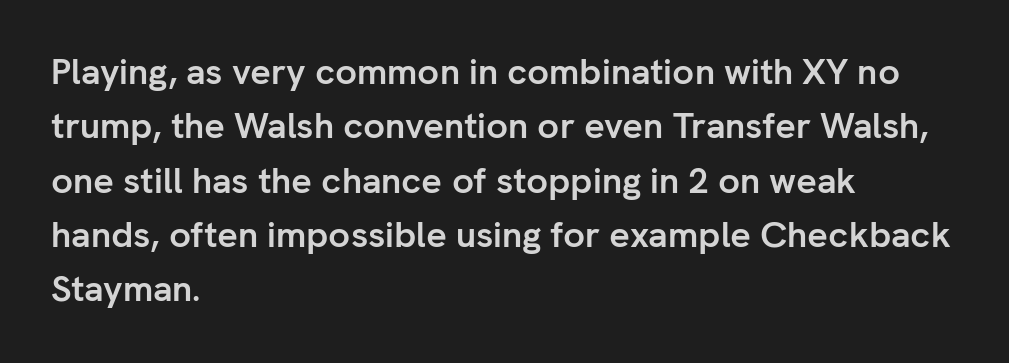
You could not count columns in this text — the font is proportionally spaced. Plain, unruled lines of type. No extra tracking has been applied to these lines. Check where the strokes stop: nothing finishes them off — pure sans. Does the weight exceed regular? Yes, all the way to bold.
